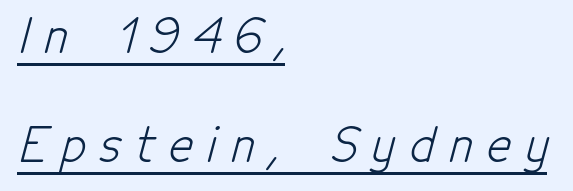
Q: Is the text bold? A: No.
Q: Is the typeface a serif or a sans-serif typeface? A: Sans-serif.
Q: Is the text underlined? A: Yes.
Q: How is the paragraph aligned? A: Left-aligned.
Q: Is the spacing between letters normal or unusually wide? A: Unusually wide.
Q: Is the spacing between lines tight, normal or loose? A: Loose.
Q: Width (condensed, normal, or wide)? A: Condensed.
Q: Stroke contrast? A: Low.
Q: x-height? A: Medium.
Q: Monospaced? A: No.
